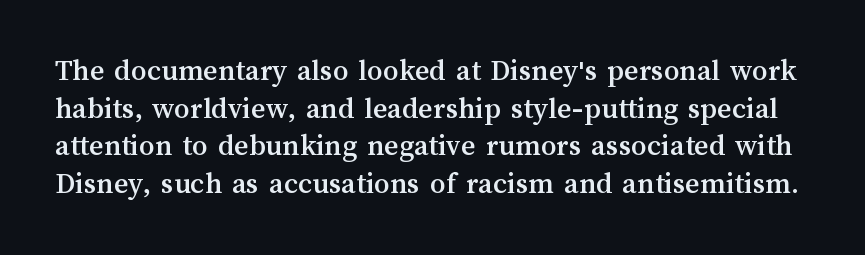
Q: Is the text italic (slanted)? A: No, it is upright.
Q: Is the text underlined? A: No.
Q: Is the spacing between letters normal or unusually wide? A: Normal.
Q: Width (condensed, normal, or wide)? A: Normal.
Q: Stroke contrast? A: Medium.
Q: x-height? A: Medium.
Q: Monospaced? A: No.
